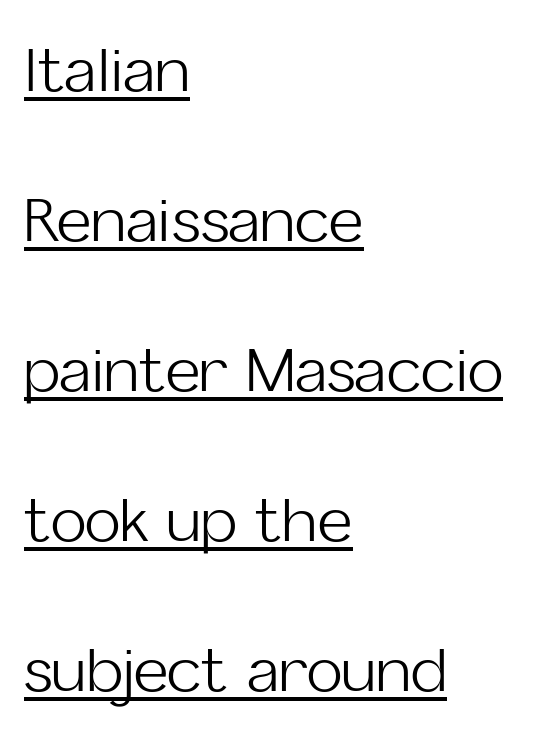
Honestly, the rows look like they've been pulled way apart. The passage is arranged the way most books set body copy — flush left. Somebody hit Ctrl+U on this one — the words are underlined. Spacing verdict: proportional, widths tailored to each character.
